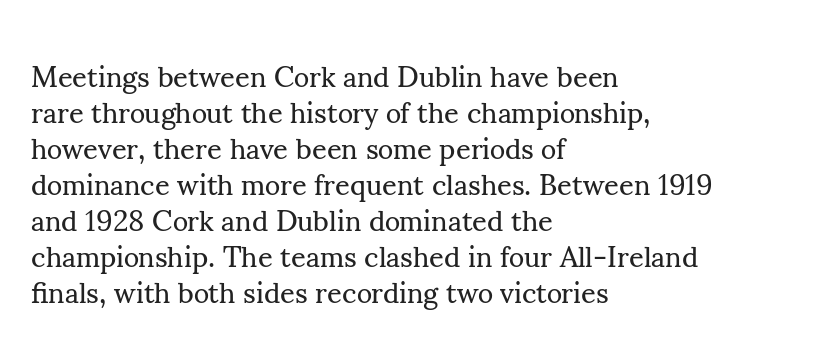
The image shows 29 px regular-weight serif type, upright; set left-aligned, line spacing 1.24x, normal letter spacing, not underlined; medium stroke contrast and a small x-height.
